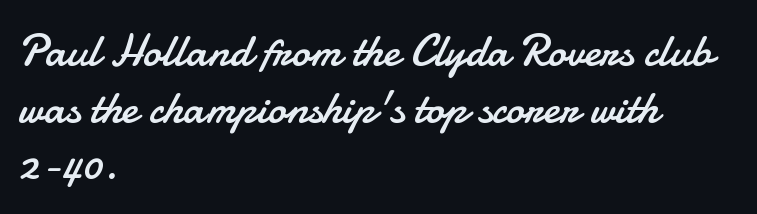
{"serif": "no", "bold": "no", "weight": "regular", "width": "normal", "stroke_contrast": "low", "x_height": "small", "monospaced": "no", "underline": "no", "align": "left", "line_spacing_ratio": 1.23, "letter_spacing": "normal", "letter_spacing_em": 0.0, "glyph_px": 46}
